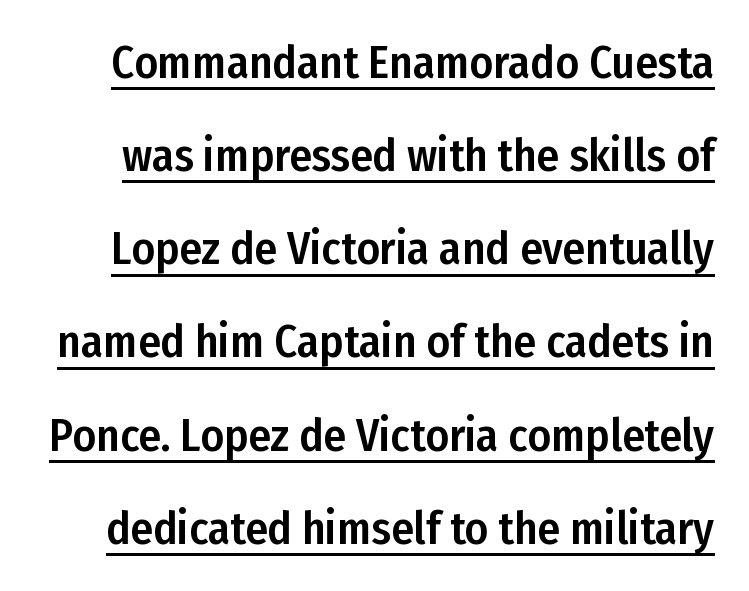
The image shows 45 px condensed sans-serif type, upright; set loose line spacing (2.07x), normal letter spacing, underlined; low stroke contrast and a medium x-height.
